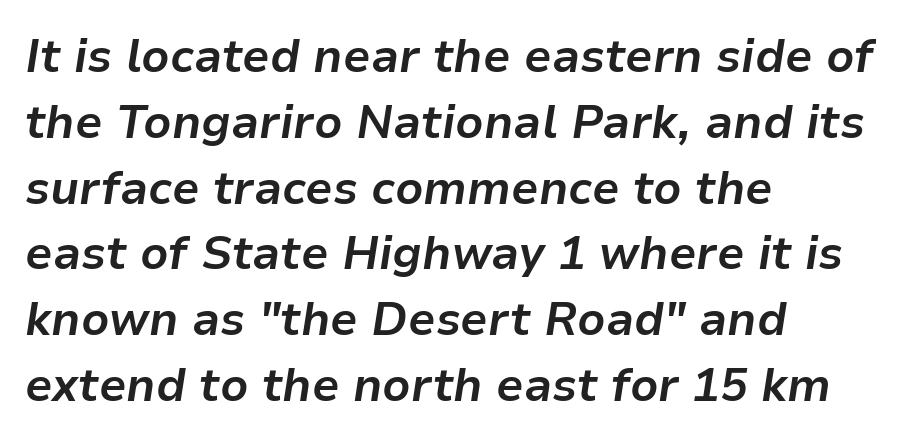
Lines of text with bare space underneath. The characters look thick and weighty, a clear bold. Spacing verdict: proportional, widths tailored to each character. Notice how descenders clear the ascenders below comfortably — that's standard leading.
